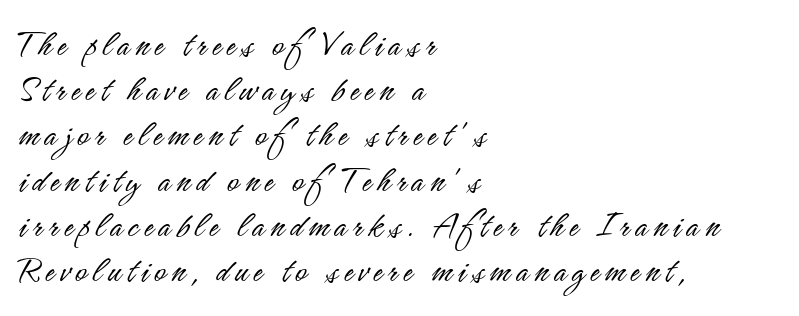
{"serif": "no", "bold": "no", "weight": "light", "width": "condensed", "stroke_contrast": "low", "x_height": "small", "monospaced": "no", "underline": "no", "align": "left", "line_spacing_ratio": 1.16, "glyph_px": 39}
